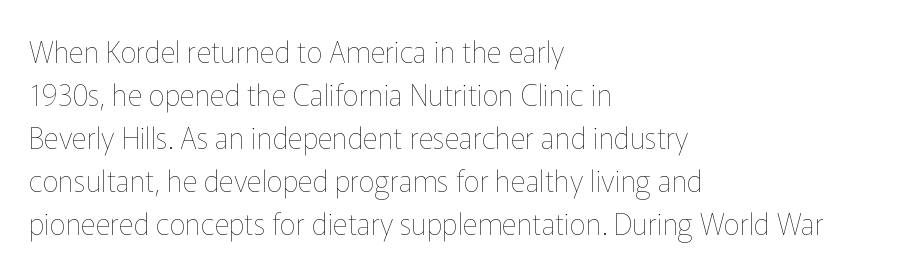
{"italic": "no", "bold": "no", "weight": "thin", "width": "normal", "stroke_contrast": "low", "x_height": "medium", "monospaced": "no", "underline": "no", "align": "left", "line_spacing": "normal", "line_spacing_ratio": 1.48, "letter_spacing": "normal", "letter_spacing_em": 0.0, "glyph_px": 29}
